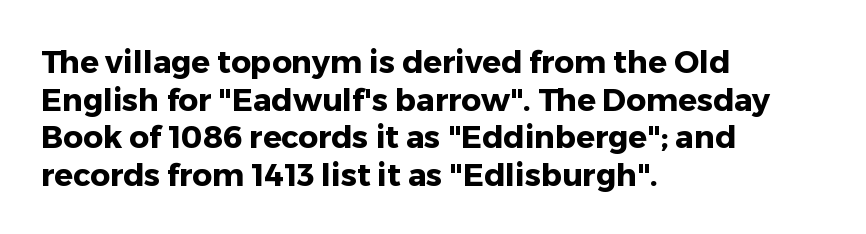
The face used here is a sans, in the tradition of grotesques and geometrics. Descender tails drop into unmarked territory. The lettering holds an erect, upright posture throughout. Weight check: bold — yes, fully.
